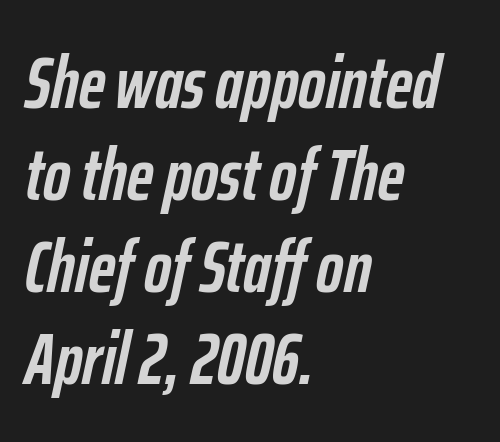
{"italic": "yes", "lean": "right", "slant_degrees": 12, "bold": "yes", "weight": "semibold", "width": "condensed", "stroke_contrast": "low", "x_height": "medium", "monospaced": "no", "underline": "no", "align": "left", "line_spacing": "normal", "line_spacing_ratio": 1.26, "letter_spacing": "normal", "letter_spacing_em": 0.0, "glyph_px": 73}
